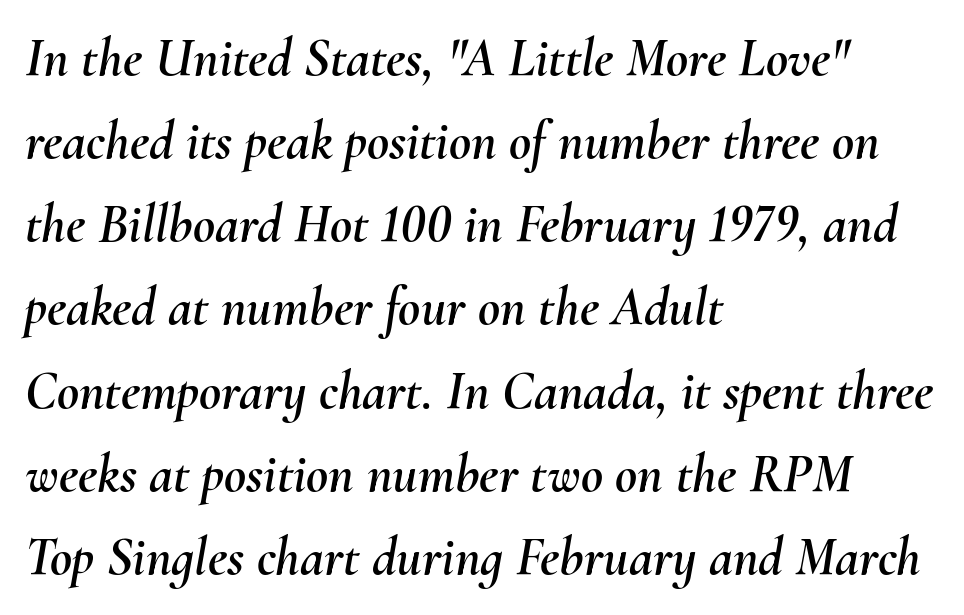
Proportional: the letters do not fall into vertical columns. The space beneath each line is pristine and unruled. A student would call this left alignment; a typographer would say flush left, rag right. Compared with typical body copy, the letter spacing here is the same. Quick note: interline space is typical.
